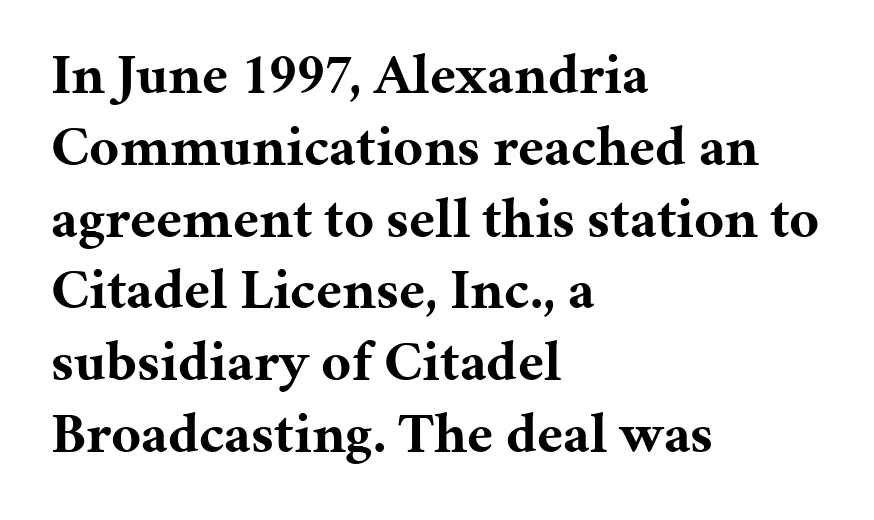
The image shows 57 px bold serif type, upright; set left-aligned, normal line spacing (1.26x), normal letter spacing, not underlined; medium stroke contrast and a medium x-height.
